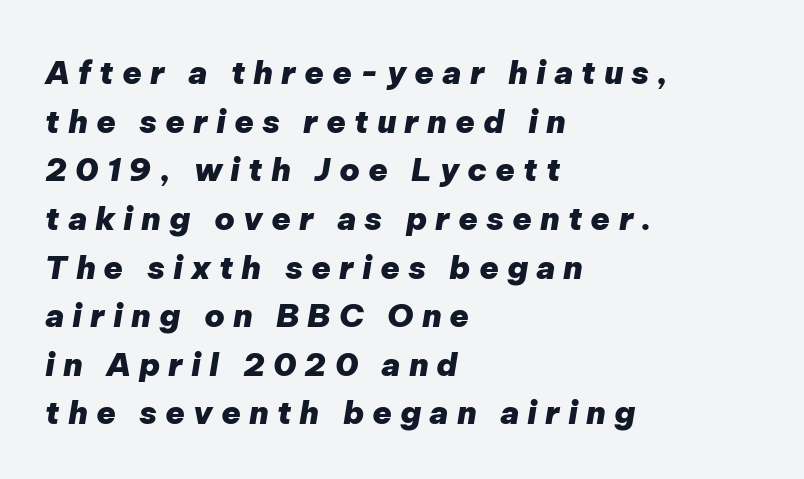
The image shows 32 px heavy type, italic (leaning right); set left-aligned, normal line spacing (1.52x), unusually wide letter spacing (+0.25 em), not underlined; low stroke contrast and a medium x-height.
